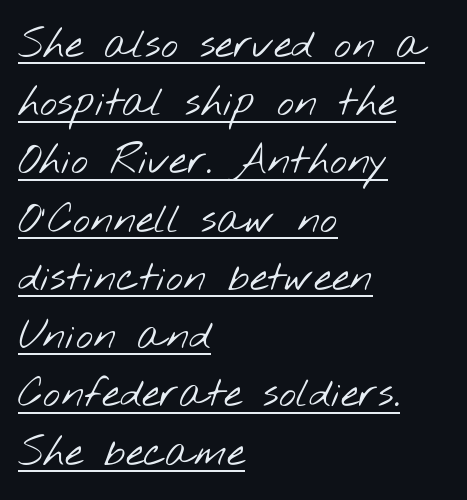
{"serif": "no", "bold": "no", "weight": "light", "width": "wide", "stroke_contrast": "low", "x_height": "small", "monospaced": "no", "underline": "yes", "align": "left", "line_spacing": "normal", "line_spacing_ratio": 1.42, "letter_spacing": "normal", "letter_spacing_em": 0.0, "glyph_px": 41}
